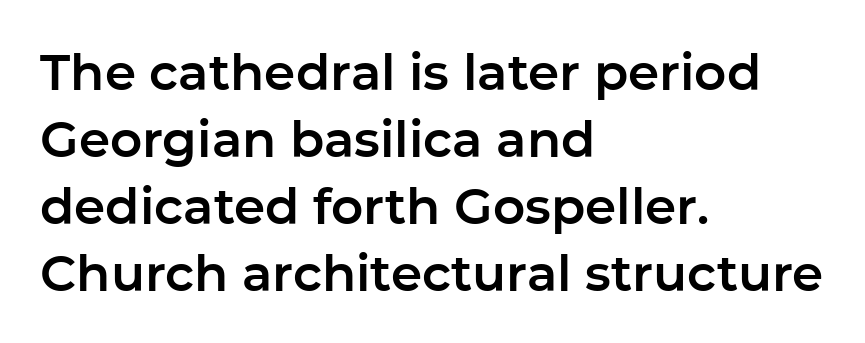
Q: Is the text italic (slanted)? A: No, it is upright.
Q: Is the typeface a serif or a sans-serif typeface? A: Sans-serif.
Q: Is the text underlined? A: No.
Q: How is the paragraph aligned? A: Left-aligned.
Q: Is the spacing between letters normal or unusually wide? A: Normal.
Q: Is the spacing between lines tight, normal or loose? A: Normal.
Q: Width (condensed, normal, or wide)? A: Normal.
Q: Stroke contrast? A: Low.
Q: x-height? A: Medium.
Q: Monospaced? A: No.
